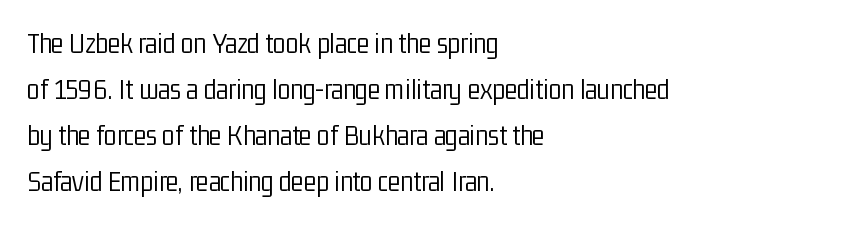
The image shows 29 px light, condensed sans-serif type, upright; set left-aligned, normal line spacing (1.59x), normal letter spacing, not underlined; low stroke contrast and a medium x-height.
